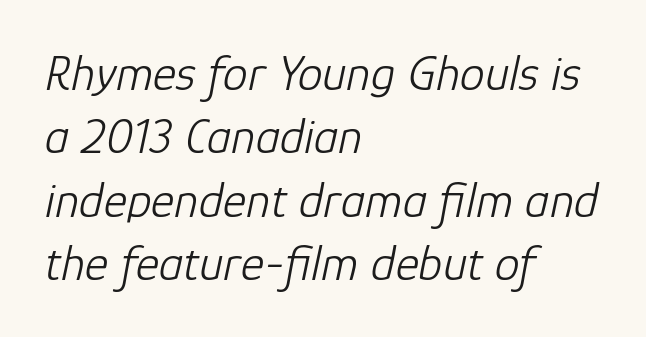
Q: Is the text bold? A: No.
Q: Is the text italic (slanted)? A: Yes, it leans right by about 12 degrees.
Q: Is the text underlined? A: No.
Q: How is the paragraph aligned? A: Left-aligned.
Q: Is the spacing between letters normal or unusually wide? A: Normal.
Q: Is the spacing between lines tight, normal or loose? A: Normal.
Q: Width (condensed, normal, or wide)? A: Normal.
Q: Stroke contrast? A: Low.
Q: x-height? A: Medium.
Q: Monospaced? A: No.
